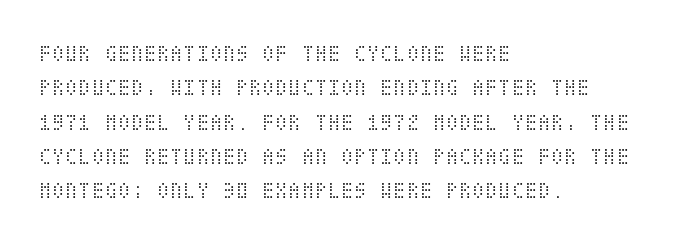
{"italic": "no", "bold": "no", "underline": "no", "align": "left", "line_spacing": "normal", "line_spacing_ratio": 1.43, "letter_spacing": "normal", "letter_spacing_em": 0.0, "glyph_px": 24}
